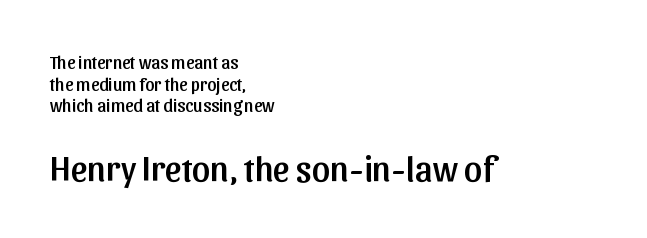
Q: Is the text italic (slanted)? A: No, it is upright.
Q: Is the typeface a serif or a sans-serif typeface? A: Sans-serif.
Q: Is the text underlined? A: No.
Q: How is the paragraph aligned? A: Left-aligned.
Q: Is the spacing between letters normal or unusually wide? A: Normal.
Q: Which block of text is set in a larger size, the first (top) or the second (bottom)? A: The second (bottom) one.
Q: Width (condensed, normal, or wide)? A: Normal.
Q: Stroke contrast? A: Low.
Q: x-height? A: Medium.
Q: Monospaced? A: No.
